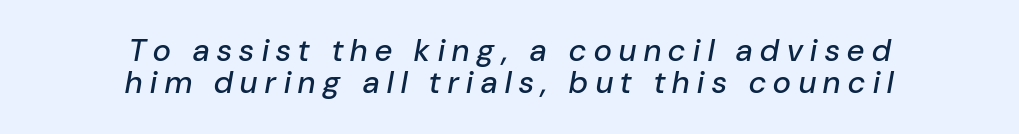
Q: Is the text italic (slanted)? A: Yes, it leans right by about 10 degrees.
Q: Is the text underlined? A: No.
Q: How is the paragraph aligned? A: Centered.
Q: Is the spacing between letters normal or unusually wide? A: Unusually wide.
Q: Is the spacing between lines tight, normal or loose? A: Tight.
Q: Width (condensed, normal, or wide)? A: Normal.
Q: Stroke contrast? A: Low.
Q: x-height? A: Medium.
Q: Monospaced? A: No.
